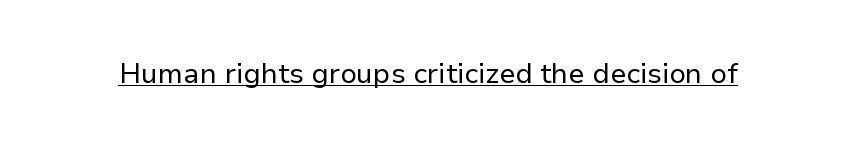
The image shows 28 px regular-weight sans-serif type, upright; set normal letter spacing, underlined; low stroke contrast and a medium x-height.
